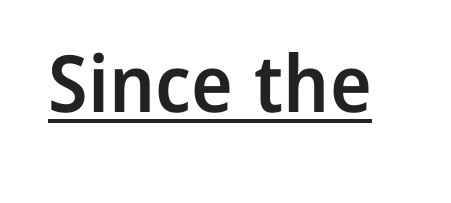
The image shows 79 px semibold sans-serif type, upright; set normal letter spacing, underlined; low stroke contrast and a medium x-height.
